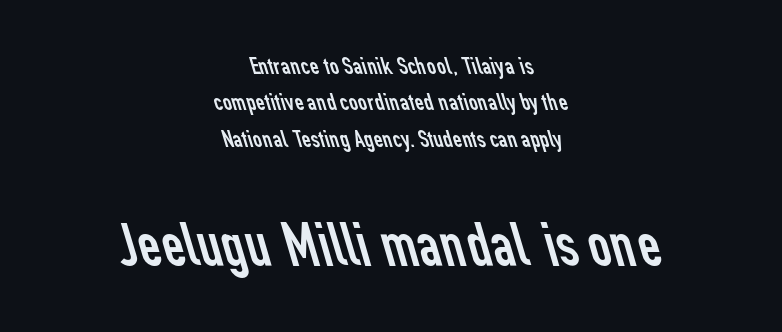
{"serif": "no", "bold": "no", "weight": "regular", "width": "normal", "stroke_contrast": "low", "x_height": "medium", "monospaced": "no", "underline": "no", "align": "center", "line_spacing": "normal", "line_spacing_ratio": 1.46, "letter_spacing": "normal", "letter_spacing_em": 0.0, "larger_block": "second", "size_ratio": 2.52, "glyph_px": 63}
